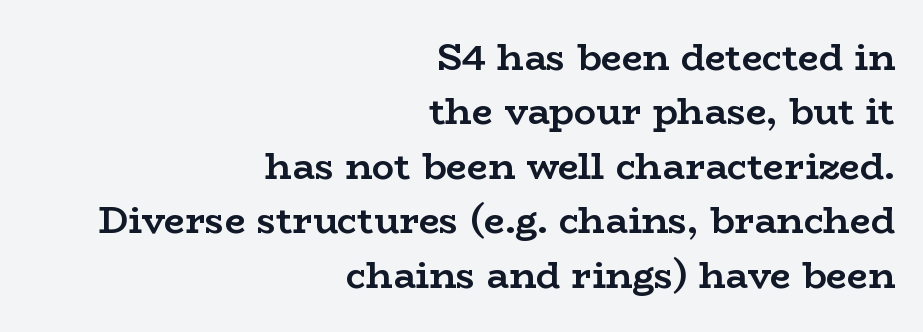
{"serif": "yes", "italic": "no", "bold": "yes", "weight": "semibold", "width": "wide", "stroke_contrast": "low", "x_height": "medium", "monospaced": "no", "underline": "no", "align": "right", "line_spacing": "normal", "line_spacing_ratio": 1.47, "letter_spacing": "normal", "letter_spacing_em": 0.0, "glyph_px": 37}
